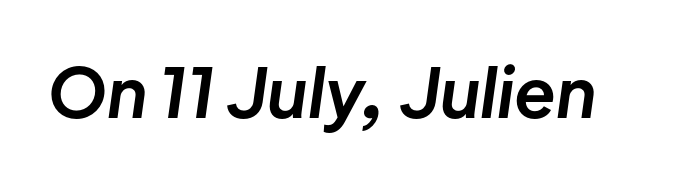
Q: Is the text bold? A: Yes.
Q: Is the text italic (slanted)? A: Yes, it leans right by about 8 degrees.
Q: Is the text underlined? A: No.
Q: Is the spacing between letters normal or unusually wide? A: Normal.
Q: Width (condensed, normal, or wide)? A: Normal.
Q: Stroke contrast? A: Low.
Q: x-height? A: Medium.
Q: Monospaced? A: No.
